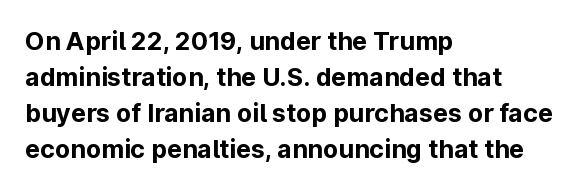
{"italic": "no", "bold": "yes", "underline": "no", "align": "left", "line_spacing": "normal", "line_spacing_ratio": 1.44, "letter_spacing": "normal", "letter_spacing_em": 0.0, "glyph_px": 25}
